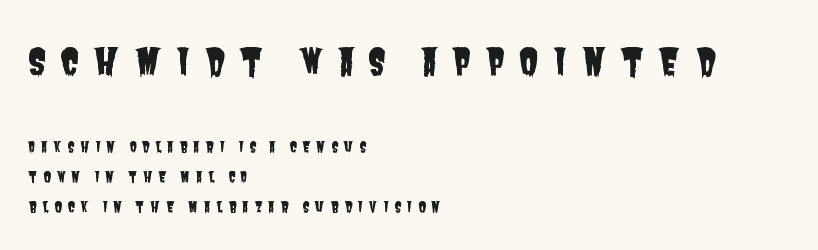
The image shows 36 px condensed sans-serif type; set left-aligned, loose line spacing (2.14x), unusually wide letter spacing (+0.39 em), not underlined; the first (top) block is 2.57x larger; low stroke contrast and a large x-height.
